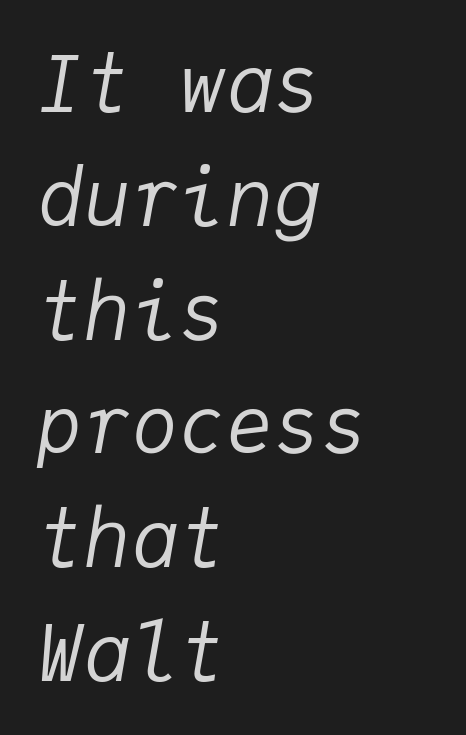
The image shows 79 px regular-weight type, italic (leaning right), monospaced; set left-aligned, normal line spacing (1.44x), normal letter spacing, not underlined; low stroke contrast and a medium x-height.
